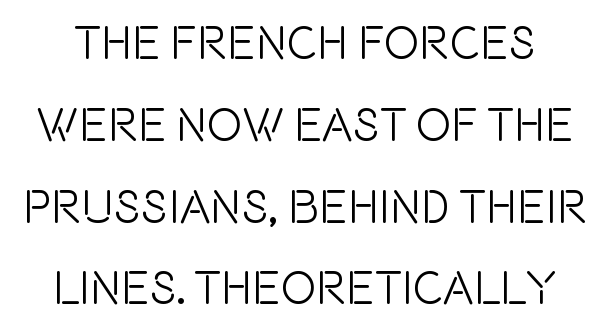
A sans-serif font was chosen for this passage. This rendering leaves character spacing at its baseline value. Lines of text with bare space underneath. The type sits square on the baseline with zero lean. Varying glyph widths throughout — classic text-font behaviour.
